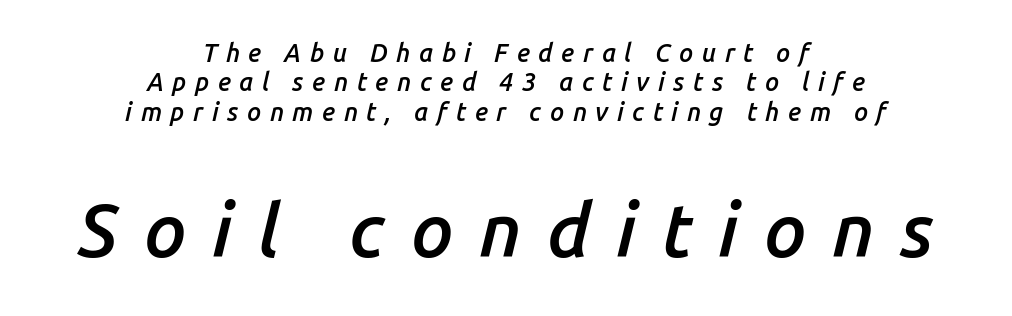
Each word looks stretched out because of the extra space between its letters. Each glyph is drawn with semibold strokes, heavier than normal yet not fully bold. Each letter keeps its own natural width here, so spacing adapts to shape. A centered setting, common on invitations and titles, is used for this passage. Clear beneath every line of the passage.
